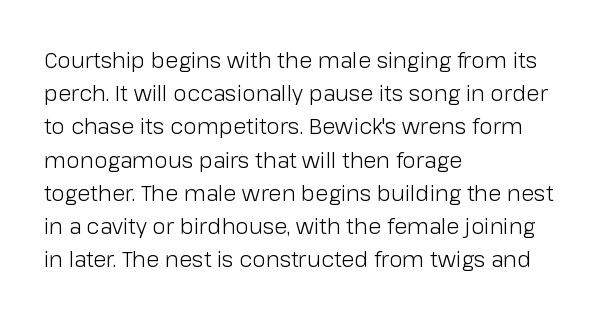
Q: Is the text bold? A: No.
Q: Is the text italic (slanted)? A: No, it is upright.
Q: Is the text underlined? A: No.
Q: How is the paragraph aligned? A: Left-aligned.
Q: Is the spacing between letters normal or unusually wide? A: Normal.
Q: Is the spacing between lines tight, normal or loose? A: Normal.
